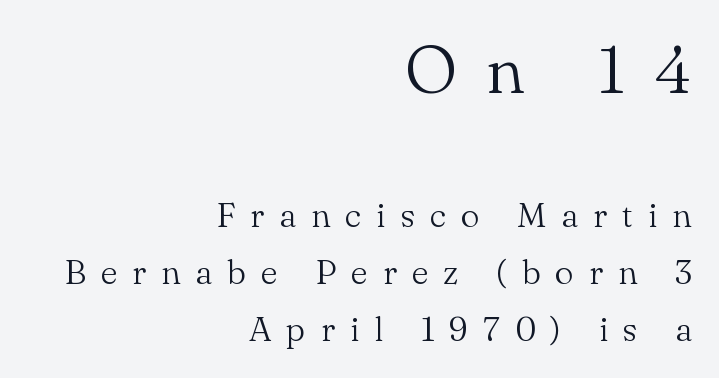
Q: Is the text bold? A: No.
Q: Is the text italic (slanted)? A: No, it is upright.
Q: Is the typeface a serif or a sans-serif typeface? A: Serif.
Q: Is the text underlined? A: No.
Q: How is the paragraph aligned? A: Right-aligned.
Q: Is the spacing between letters normal or unusually wide? A: Unusually wide.
Q: Is the spacing between lines tight, normal or loose? A: Normal.
Q: Which block of text is set in a larger size, the first (top) or the second (bottom)? A: The first (top) one.
Q: Width (condensed, normal, or wide)? A: Normal.
Q: Stroke contrast? A: Medium.
Q: x-height? A: Small.
Q: Monospaced? A: No.
